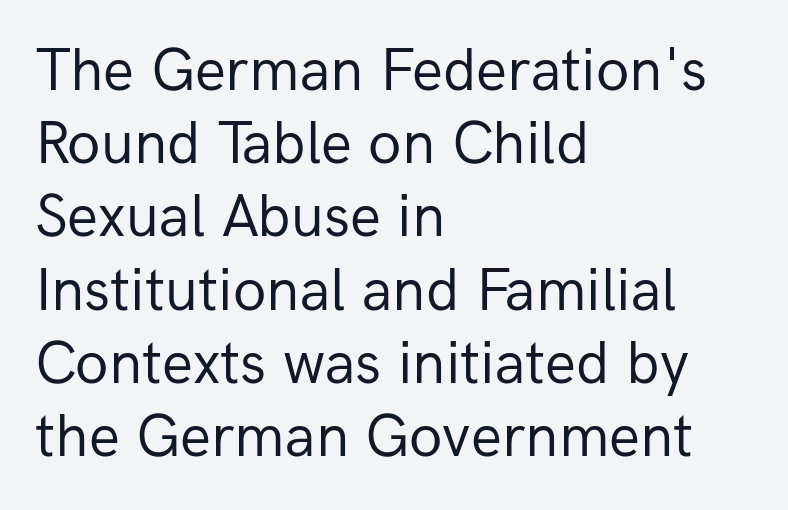
The image shows 61 px regular-weight sans-serif type, upright; set left-aligned, line spacing 1.2x, normal letter spacing, not underlined; low stroke contrast and a medium x-height.
